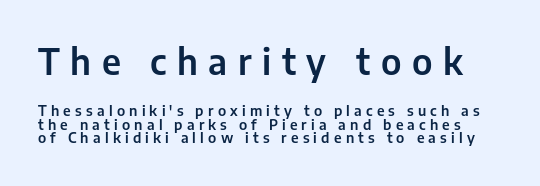
The image shows 35 px sans-serif type, upright; set tight line spacing (0.99x), unusually wide letter spacing (+0.3 em), not underlined; the first (top) block is 2.5x larger; low stroke contrast and a medium x-height.
